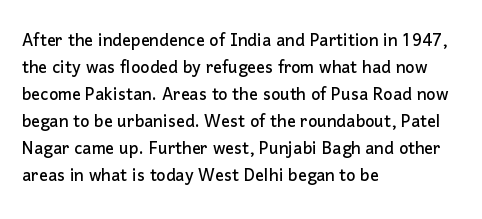
Q: Is the text italic (slanted)? A: No, it is upright.
Q: Is the text underlined? A: No.
Q: How is the paragraph aligned? A: Left-aligned.
Q: Is the spacing between letters normal or unusually wide? A: Normal.
